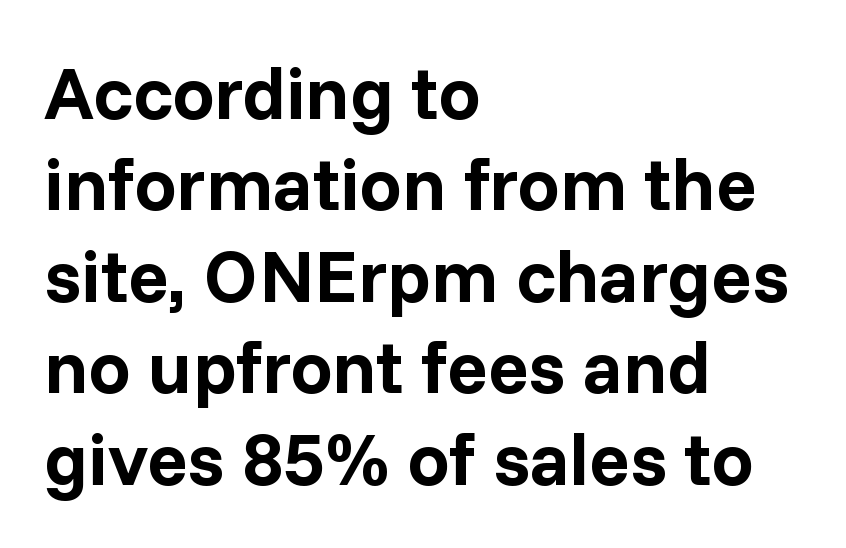
{"serif": "no", "italic": "no", "bold": "yes", "weight": "bold", "width": "normal", "stroke_contrast": "low", "x_height": "medium", "monospaced": "no", "underline": "no", "align": "left", "line_spacing_ratio": 1.22, "letter_spacing": "normal", "letter_spacing_em": 0.0, "glyph_px": 75}
